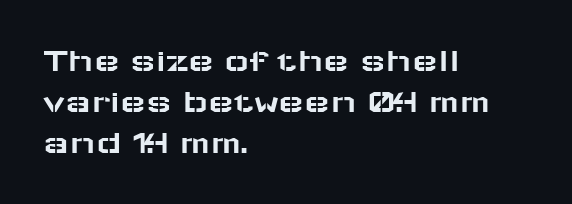
The image shows 34 px wide sans-serif type, upright; set left-aligned, line spacing 1.21x, normal letter spacing, not underlined; low stroke contrast and a medium x-height.
